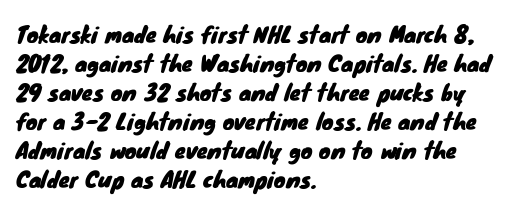
{"underline": "no", "align": "left", "line_spacing": "normal", "line_spacing_ratio": 1.32, "letter_spacing": "normal", "letter_spacing_em": 0.0, "glyph_px": 22}
